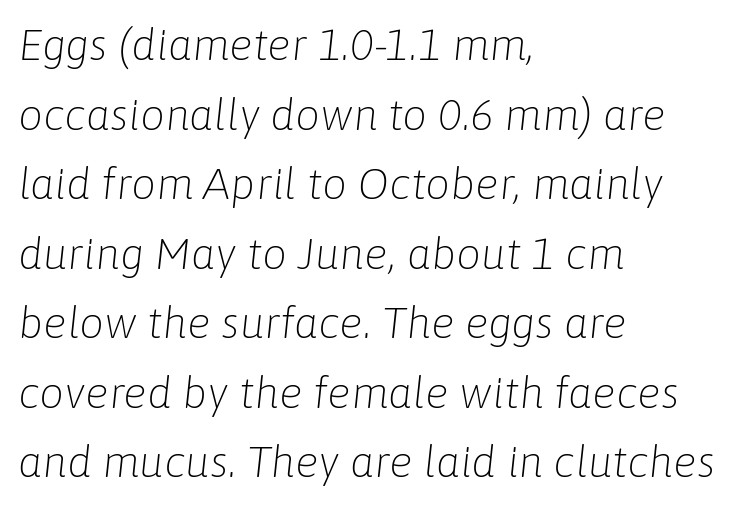
The string is rendered with underlining switched off. Looks like regular typesetting: each glyph gets only the width it needs. No chunkiness to these letters — they're not bold. The passage shown has conventional tracking throughout.
